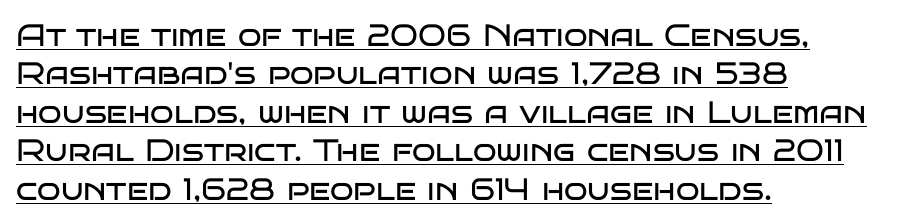
{"serif": "no", "italic": "no", "bold": "no", "weight": "regular", "width": "wide", "stroke_contrast": "low", "x_height": "large", "monospaced": "no", "underline": "yes", "align": "left", "line_spacing_ratio": 1.24, "letter_spacing": "normal", "letter_spacing_em": 0.0, "glyph_px": 31}
